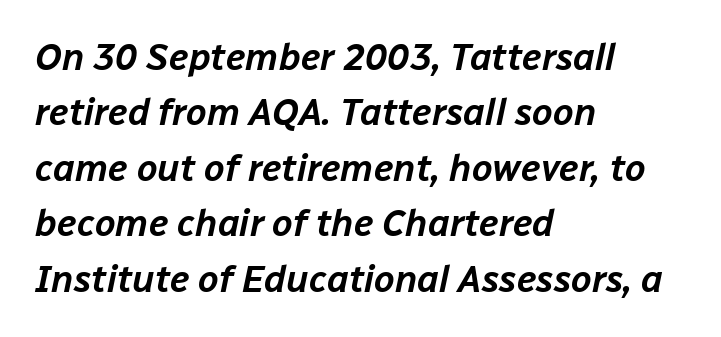
This is oblique type, the kind used for emphasis or titles. Compared with typical body copy, the letter spacing here is the same. Each row of text sits above clean, open space. Regular leading.
